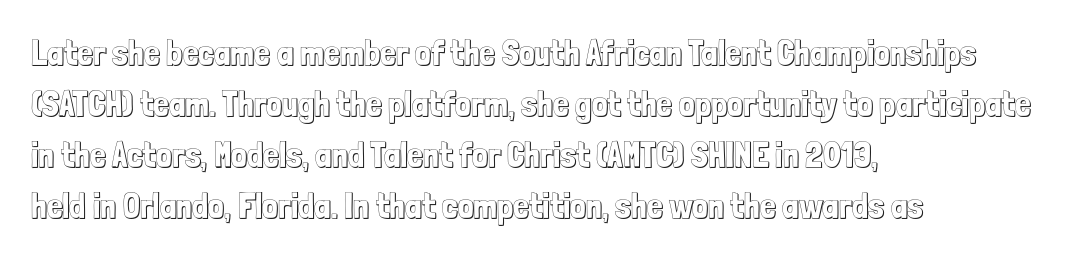
{"italic": "no", "width": "condensed", "x_height": "medium", "monospaced": "no", "underline": "no", "align": "left", "line_spacing": "normal", "line_spacing_ratio": 1.46, "letter_spacing": "normal", "letter_spacing_em": 0.0, "glyph_px": 35}
